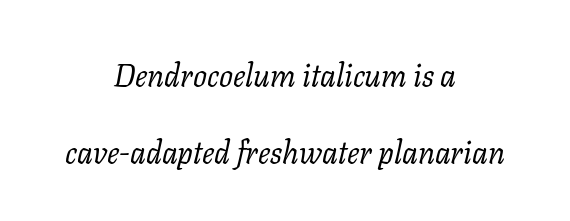
Are there feet on the stems? There are — it's a serif. Think of a printed novel: that variable character pitch is what you see here. The paragraph shown floats in the horizontal middle. It's the slanting kind of type. Each new line begins a long way beneath the previous one.
